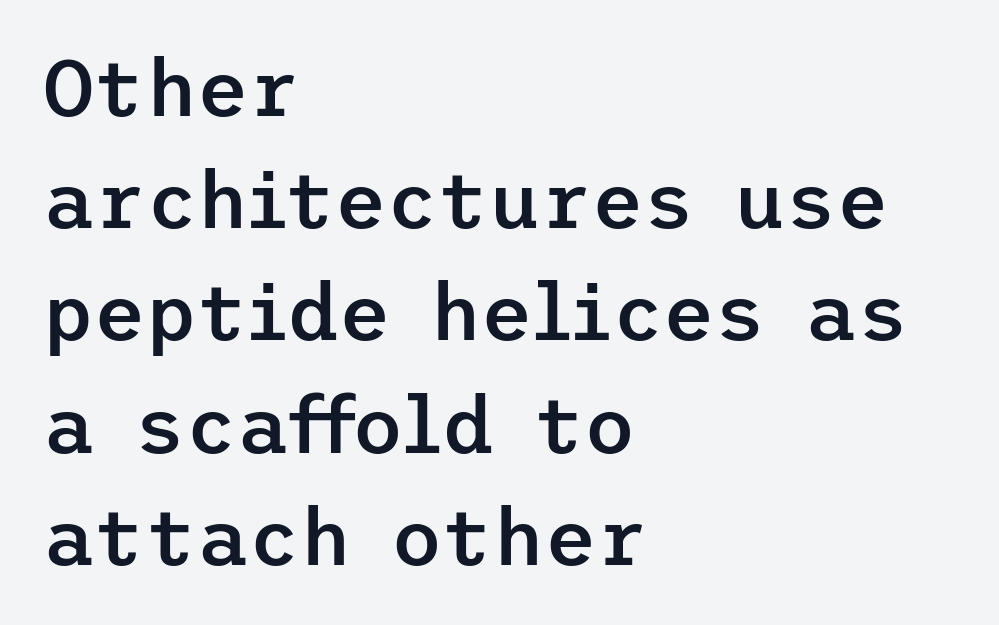
{"serif": "no", "italic": "no", "bold": "semi", "weight": "semibold", "width": "normal", "stroke_contrast": "low", "x_height": "medium", "underline": "no", "align": "left", "line_spacing": "normal", "line_spacing_ratio": 1.42, "letter_spacing": "normal", "letter_spacing_em": 0.0, "glyph_px": 79}
